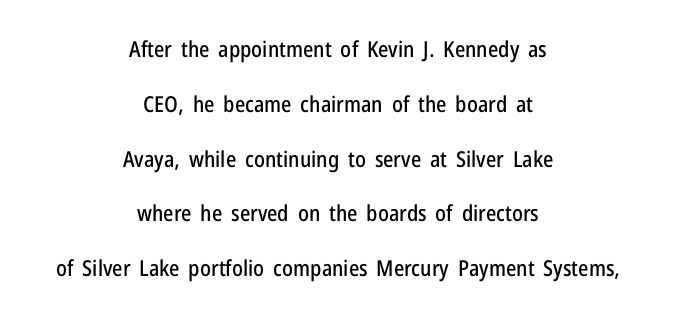
The image shows 22 px text type, upright; set centered, loose line spacing (2.49x), normal letter spacing, not underlined.
